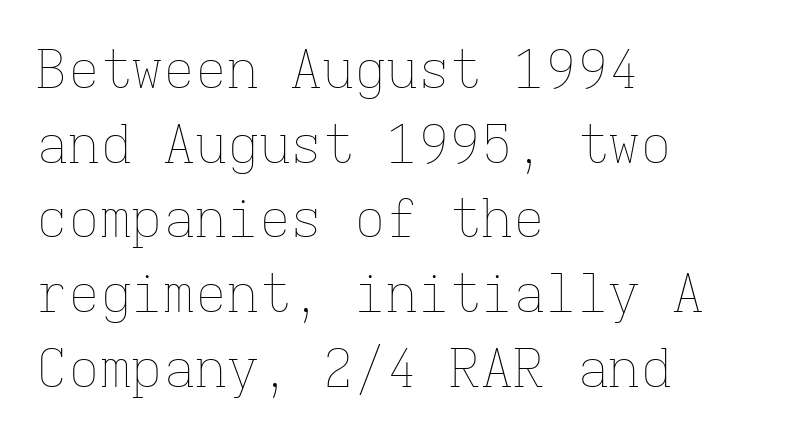
Check the space under the baseline: it is left empty. Upright lettering throughout. You could count columns in this text — the font is strictly monospaced. This sample keeps an unexceptional amount of space between lines.
